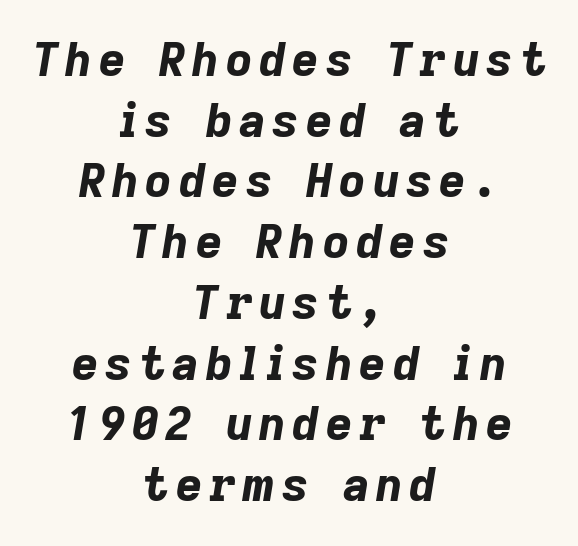
Q: Is the text bold? A: Yes.
Q: Is the text italic (slanted)? A: Yes, it leans right by about 9 degrees.
Q: Is the text underlined? A: No.
Q: How is the paragraph aligned? A: Centered.
Q: Is the spacing between lines tight, normal or loose? A: Normal.
Q: Width (condensed, normal, or wide)? A: Normal.
Q: Stroke contrast? A: Low.
Q: x-height? A: Medium.
Q: Monospaced? A: No.
